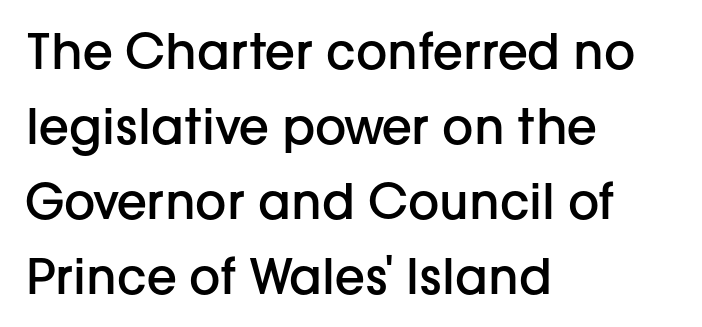
Check under the words: just untouched page. These lines are composed in type without serifs. Leading matches the norm, producing a regular column. The face used here is rendered with its standard letterfit. Each glyph is drawn with semibold strokes, heavier than normal yet not fully bold. Characters remain perfectly vertical along every line.
